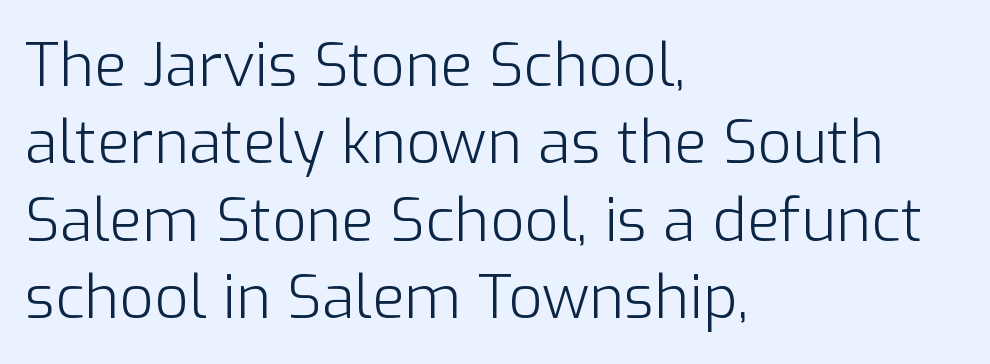
The image shows 60 px light sans-serif type, upright; set left-aligned, normal line spacing (1.29x), normal letter spacing, not underlined; low stroke contrast and a medium x-height.
